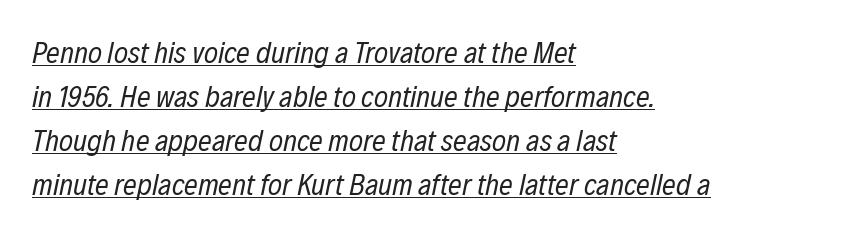
{"italic": "yes", "lean": "right", "slant_degrees": 12, "bold": "no", "weight": "regular", "width": "condensed", "stroke_contrast": "low", "x_height": "medium", "monospaced": "no", "underline": "yes", "align": "left", "line_spacing": "normal", "line_spacing_ratio": 1.47, "letter_spacing": "normal", "letter_spacing_em": 0.0, "glyph_px": 30}
